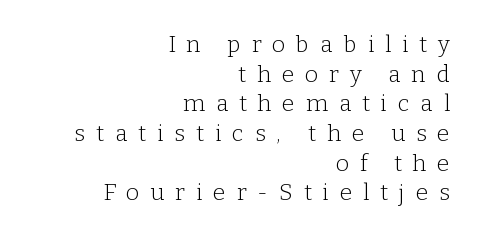
Q: Is the text bold? A: No.
Q: Is the text italic (slanted)? A: No, it is upright.
Q: Is the text underlined? A: No.
Q: How is the paragraph aligned? A: Right-aligned.
Q: Is the spacing between letters normal or unusually wide? A: Unusually wide.
Q: Is the spacing between lines tight, normal or loose? A: Normal.
